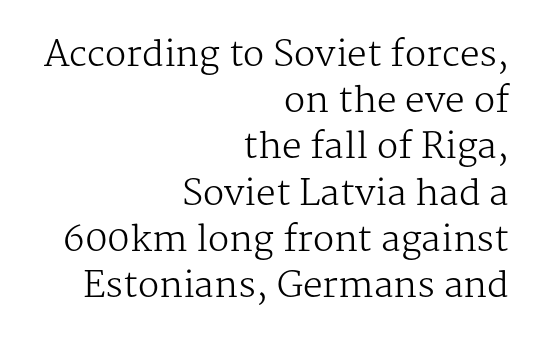
{"serif": "yes", "italic": "no", "bold": "no", "weight": "regular", "width": "normal", "stroke_contrast": "medium", "x_height": "medium", "monospaced": "no", "underline": "no", "align": "right", "line_spacing": "normal", "line_spacing_ratio": 1.32, "letter_spacing": "normal", "letter_spacing_em": 0.0, "glyph_px": 35}
